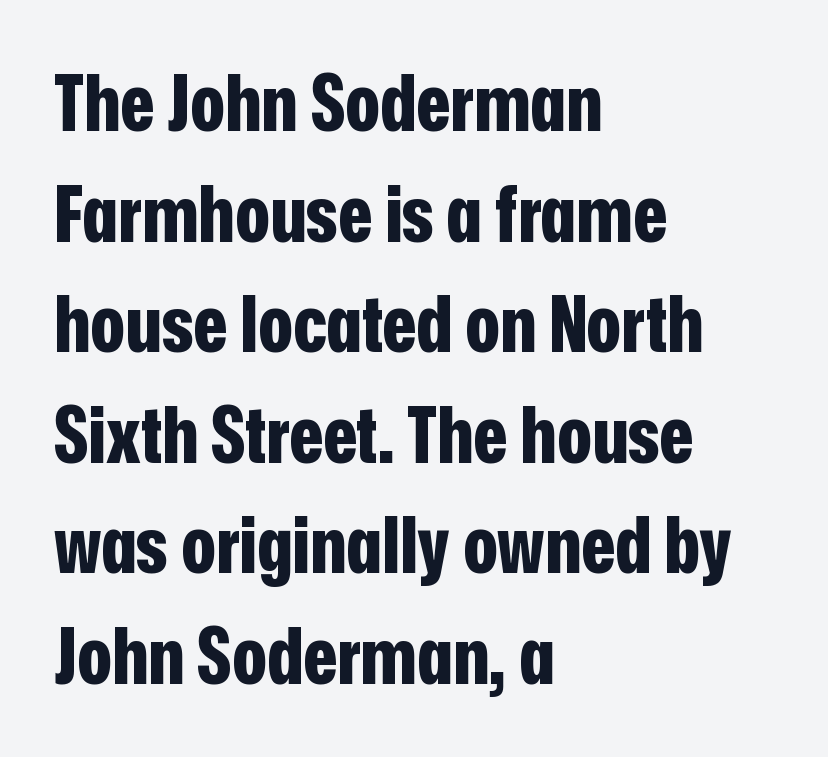
Q: Is the text bold? A: Yes.
Q: Is the text italic (slanted)? A: No, it is upright.
Q: Is the typeface a serif or a sans-serif typeface? A: Sans-serif.
Q: Is the text underlined? A: No.
Q: How is the paragraph aligned? A: Left-aligned.
Q: Is the spacing between letters normal or unusually wide? A: Normal.
Q: Is the spacing between lines tight, normal or loose? A: Normal.
Q: Width (condensed, normal, or wide)? A: Condensed.
Q: Stroke contrast? A: Low.
Q: x-height? A: Medium.
Q: Monospaced? A: No.
